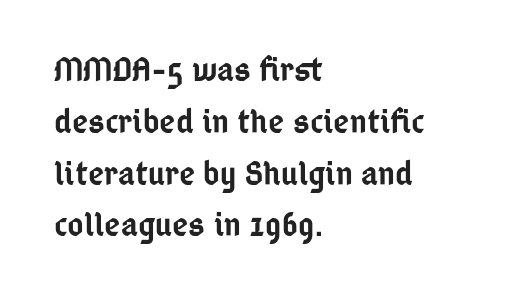
Q: Is the text bold? A: Semi-bold.
Q: Is the text italic (slanted)? A: No, it is upright.
Q: Is the typeface a serif or a sans-serif typeface? A: Sans-serif.
Q: Is the text underlined? A: No.
Q: How is the paragraph aligned? A: Left-aligned.
Q: Is the spacing between letters normal or unusually wide? A: Normal.
Q: Is the spacing between lines tight, normal or loose? A: Normal.
Q: Width (condensed, normal, or wide)? A: Condensed.
Q: Stroke contrast? A: Low.
Q: x-height? A: Medium.
Q: Monospaced? A: No.
